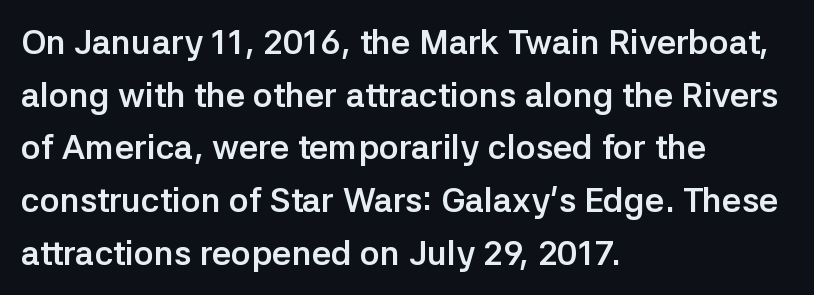
Check where the strokes stop: nothing finishes them off — pure sans. As a designer I'd log this as weight 700, bold. Honestly, the row spacing looks completely unremarkable. Students, note that the glyphs here touch the page at normal intervals. Nobody drew a line under any word here. This is roman type, the default non-slanted kind.
